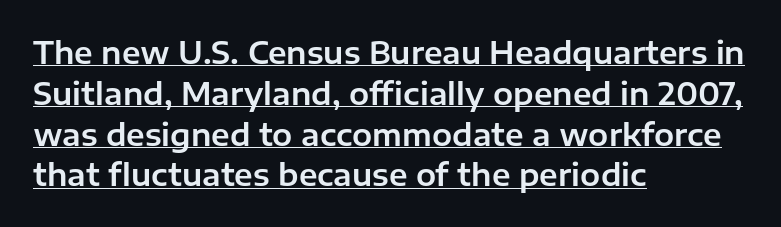
The image shows 30 px sans-serif type, upright; set left-aligned, normal line spacing (1.36x), normal letter spacing, underlined; low stroke contrast and a medium x-height.
